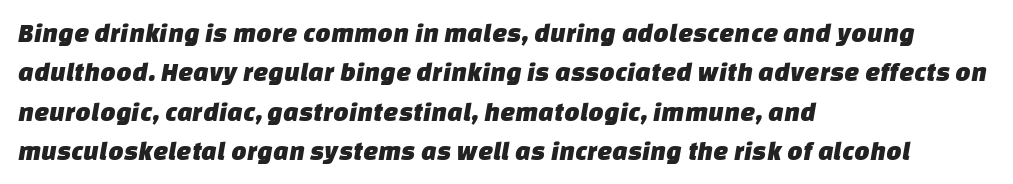
Q: Is the text underlined? A: No.
Q: How is the paragraph aligned? A: Left-aligned.
Q: Is the spacing between letters normal or unusually wide? A: Normal.
Q: Is the spacing between lines tight, normal or loose? A: Normal.
